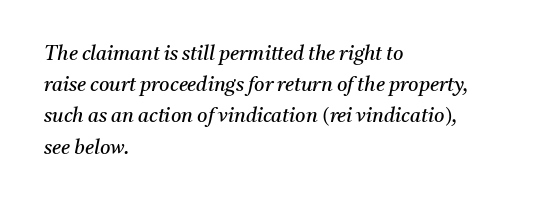
{"italic": "yes", "lean": "right", "slant_degrees": 11, "bold": "no", "underline": "no", "align": "left", "line_spacing": "normal", "line_spacing_ratio": 1.56, "letter_spacing": "normal", "letter_spacing_em": 0.0, "glyph_px": 20}
